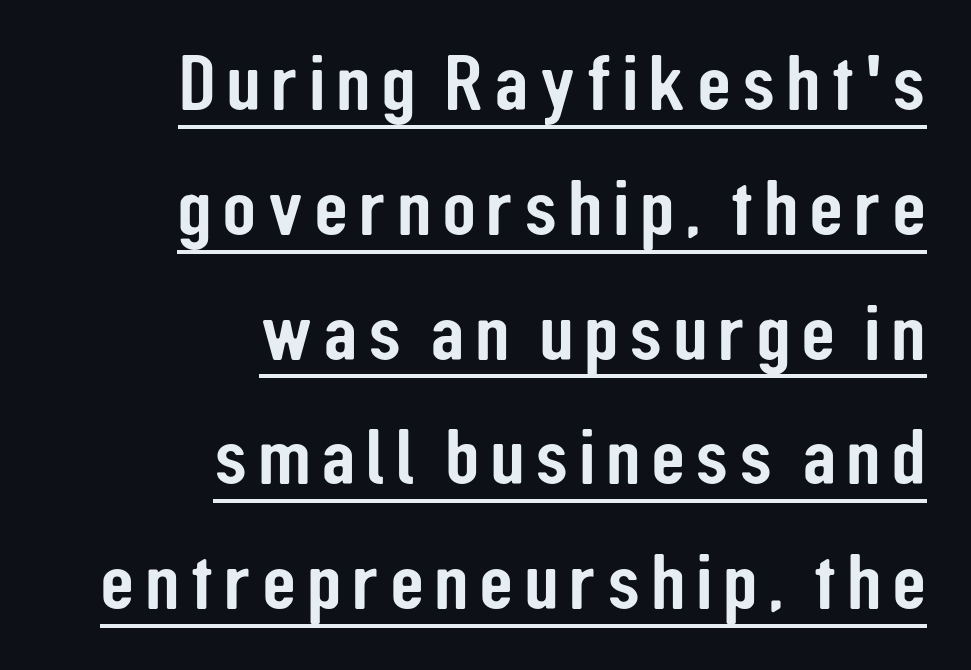
{"serif": "no", "italic": "no", "width": "condensed", "stroke_contrast": "low", "x_height": "medium", "monospaced": "no", "underline": "yes", "align": "right", "line_spacing": "normal", "line_spacing_ratio": 1.58, "glyph_px": 79}
